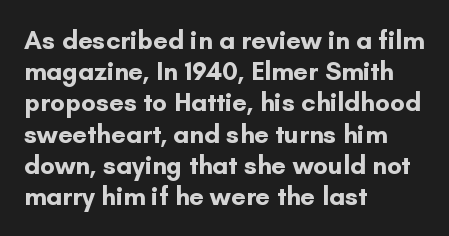
A typesetter would mark this as roman, not italic. The face used here is rendered with its standard letterfit. As a designer I'd log this as weight 700, bold. Underlining? Definitely not there. The text block is weighted toward the left margin, trailing off unevenly rightward.
